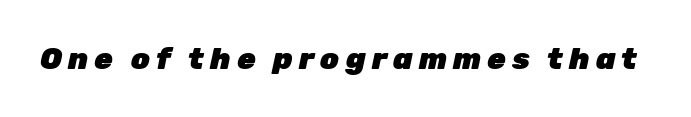
{"italic": "yes", "lean": "right", "slant_degrees": 12, "bold": "yes", "weight": "heavy", "width": "normal", "stroke_contrast": "low", "x_height": "medium", "monospaced": "no", "underline": "no", "letter_spacing": "wide", "letter_spacing_em": 0.2, "glyph_px": 30}
